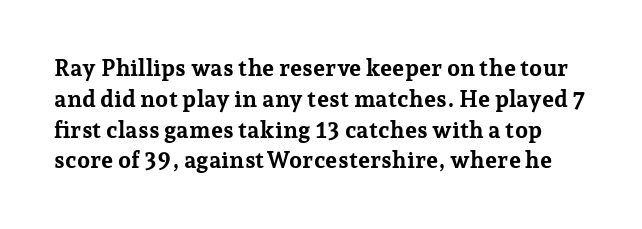
Glyph-to-glyph distance matches everyday printed text. No italicization has been applied; the sample stays upright. Plain, unruled lines of type. This is heavy type, rendered in bold. What's the leading like? Ordinary, nothing unusual.
